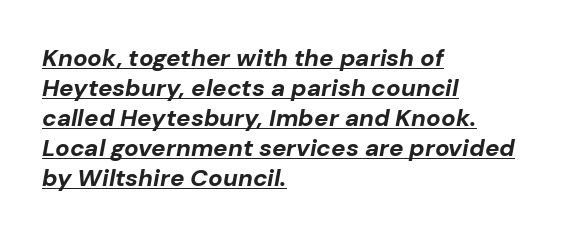
The image shows 24 px bold type, italic (leaning right); set left-aligned, normal line spacing (1.25x), normal letter spacing, underlined.
